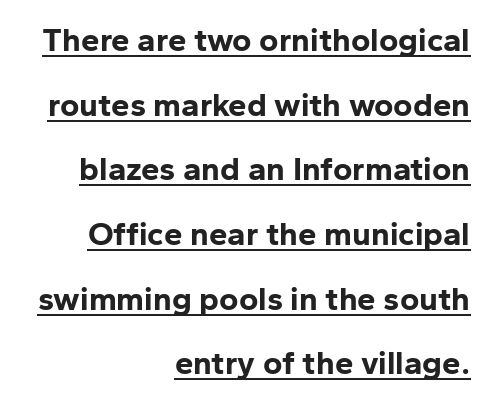
Q: Is the text bold? A: Yes.
Q: Is the text italic (slanted)? A: No, it is upright.
Q: Is the typeface a serif or a sans-serif typeface? A: Sans-serif.
Q: Is the text underlined? A: Yes.
Q: How is the paragraph aligned? A: Right-aligned.
Q: Is the spacing between letters normal or unusually wide? A: Normal.
Q: Is the spacing between lines tight, normal or loose? A: Loose.
Q: Width (condensed, normal, or wide)? A: Normal.
Q: Stroke contrast? A: Low.
Q: x-height? A: Medium.
Q: Monospaced? A: No.
